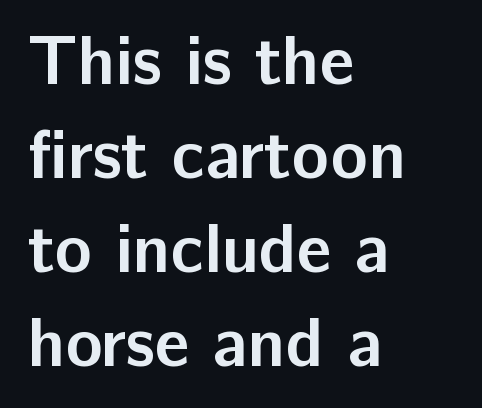
Q: Is the text bold? A: Yes.
Q: Is the text italic (slanted)? A: No, it is upright.
Q: Is the typeface a serif or a sans-serif typeface? A: Sans-serif.
Q: Is the text underlined? A: No.
Q: How is the paragraph aligned? A: Left-aligned.
Q: Is the spacing between letters normal or unusually wide? A: Normal.
Q: Is the spacing between lines tight, normal or loose? A: Normal.
Q: Width (condensed, normal, or wide)? A: Normal.
Q: Stroke contrast? A: Low.
Q: x-height? A: Medium.
Q: Monospaced? A: No.
